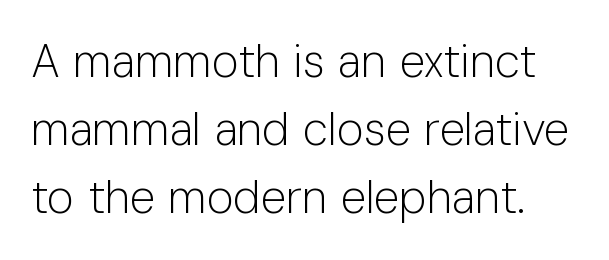
Q: Is the text bold? A: No.
Q: Is the text italic (slanted)? A: No, it is upright.
Q: Is the typeface a serif or a sans-serif typeface? A: Sans-serif.
Q: Is the text underlined? A: No.
Q: Is the spacing between letters normal or unusually wide? A: Normal.
Q: Is the spacing between lines tight, normal or loose? A: Normal.
Q: Width (condensed, normal, or wide)? A: Normal.
Q: Stroke contrast? A: Low.
Q: x-height? A: Medium.
Q: Monospaced? A: No.
